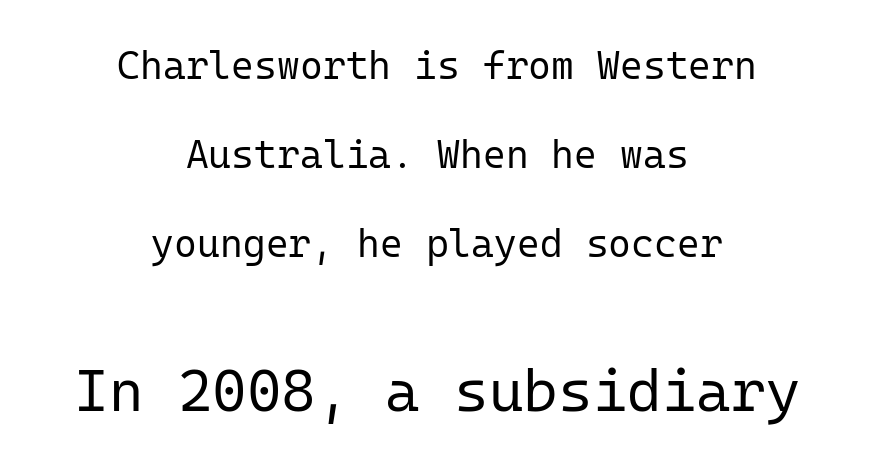
Summary of vertical rhythm: relaxed, with wide interline spacing. Scale increases going downward across the two blocks. Note: no serifs on the glyphs. The glyphs are unaccompanied by any horizontal stroke below them. The letterforms sit at book weight or below. No italicization has been applied; the sample stays upright.
